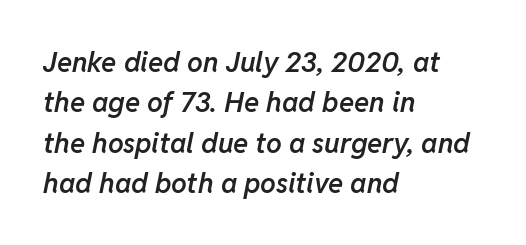
You could not count columns in this text — the font is proportionally spaced. Tracking value appears to be zero — textbook default spacing. Vertical spacing — default. On the weight axis this lands at semibold, roughly 600.
